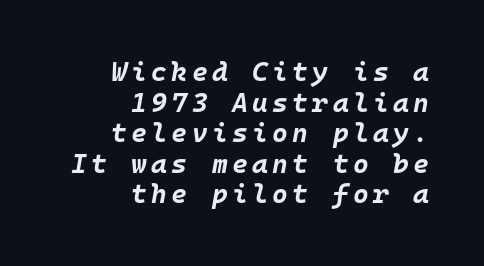
Reading down the block, your eye finds every line finishing at a fixed right position. Italic: yes, the glyphs are oblique. Bare-footed words on every line. The lines are packed closely together with very little leading. The sample has been set heavy, in full bold.
